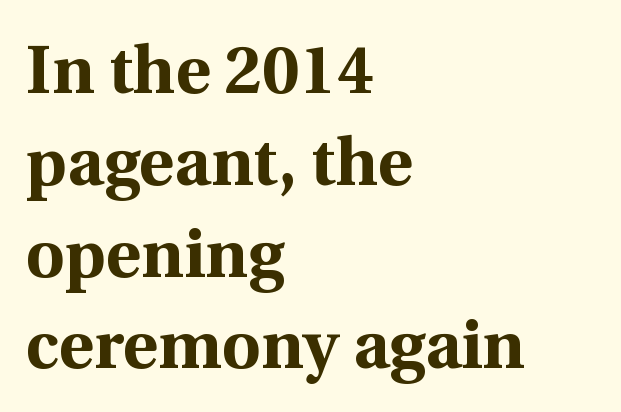
The designer left line spacing at the default. Rendered with straight, roman letterforms. The foot of each line stays bare and open. The lines in this sample share a left origin and differ only in where they stop. Typographic density is high because the face is bold.
